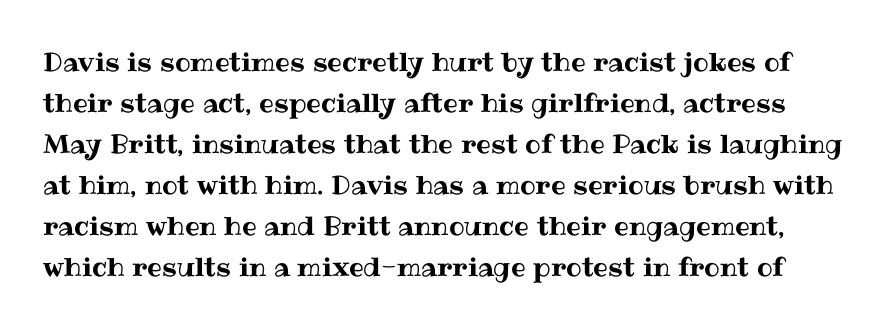
The image shows 26 px text type, upright; set normal line spacing (1.58x), normal letter spacing, not underlined.
